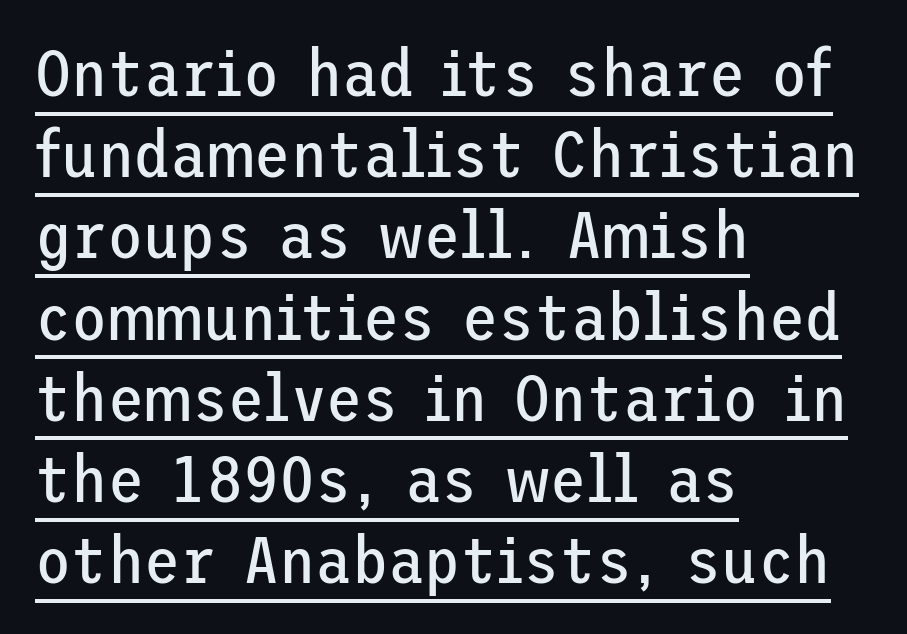
{"serif": "no", "italic": "no", "bold": "no", "weight": "regular", "width": "normal", "stroke_contrast": "low", "x_height": "medium", "underline": "yes", "align": "left", "line_spacing_ratio": 1.23, "letter_spacing": "normal", "letter_spacing_em": 0.0, "glyph_px": 66}
